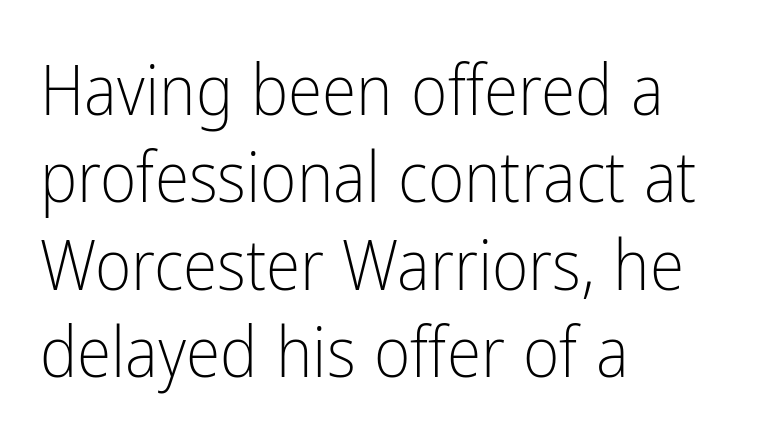
Classification — sans serif. Honestly, the letter spacing is just normal — you wouldn't notice it. The block of text has a typical density, with ordinary space between rows. This sample uses an upright cut, with every glyph sitting square on the baseline.
